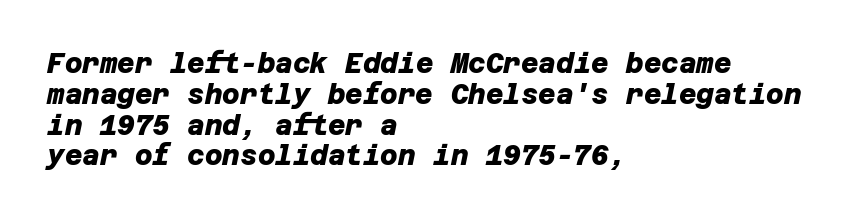
The image shows 27 px bold type; set left-aligned, tight line spacing (1.14x), normal letter spacing, not underlined.
